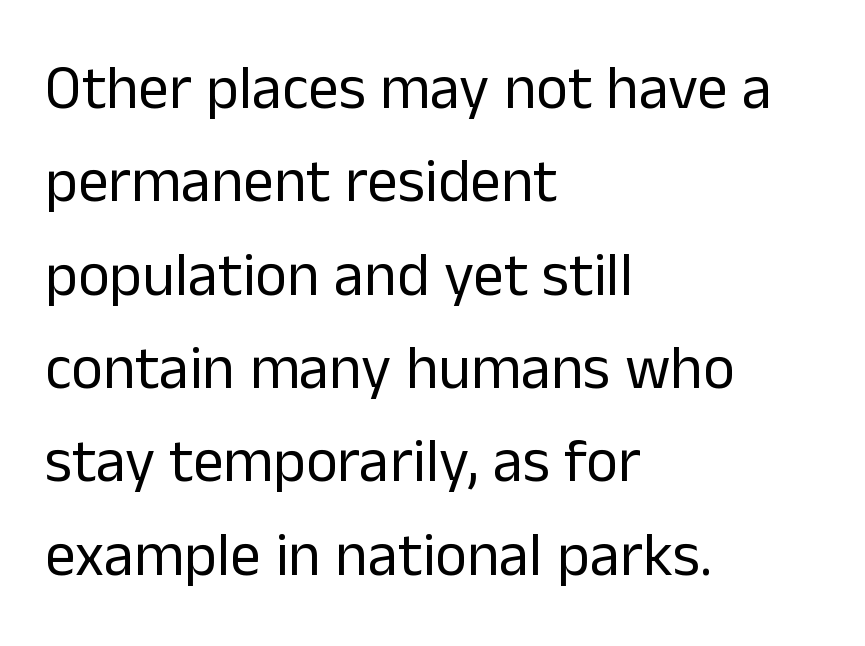
{"serif": "no", "italic": "no", "bold": "no", "weight": "regular", "width": "normal", "stroke_contrast": "low", "x_height": "medium", "monospaced": "no", "underline": "no", "align": "left", "line_spacing": "normal", "line_spacing_ratio": 1.53, "letter_spacing": "normal", "letter_spacing_em": 0.0, "glyph_px": 61}
